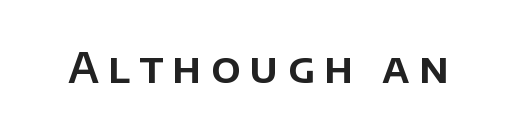
{"serif": "no", "italic": "no", "width": "normal", "stroke_contrast": "low", "x_height": "large", "monospaced": "no", "underline": "no", "letter_spacing": "wide", "letter_spacing_em": 0.22, "glyph_px": 41}
